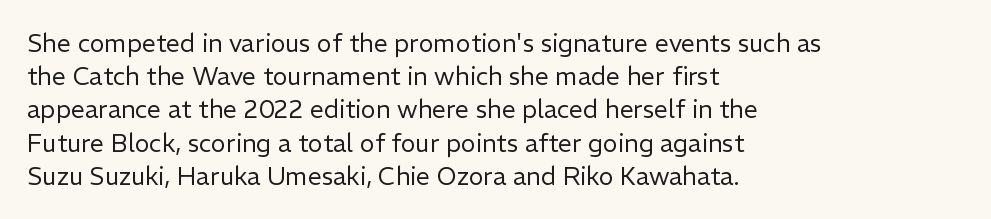
{"italic": "no", "bold": "no", "underline": "no", "align": "left", "line_spacing": "normal", "line_spacing_ratio": 1.33, "letter_spacing": "normal", "letter_spacing_em": 0.0, "glyph_px": 25}
